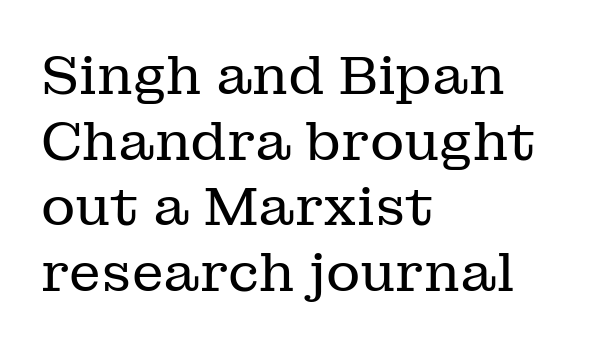
The image shows 53 px regular-weight serif type, upright; set left-aligned, line spacing 1.24x, normal letter spacing, not underlined; low stroke contrast and a medium x-height.
